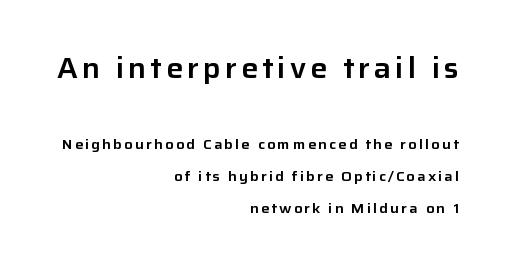
To sum up the face: it is a sans, with no serifs. If you drew a line through each stem, it would be perfectly vertical. The typesetter chose a ragged-left arrangement here. Here the designer chose a conventional face with non-uniform glyph widths. The more generous point size was reserved for the upper chunk.
